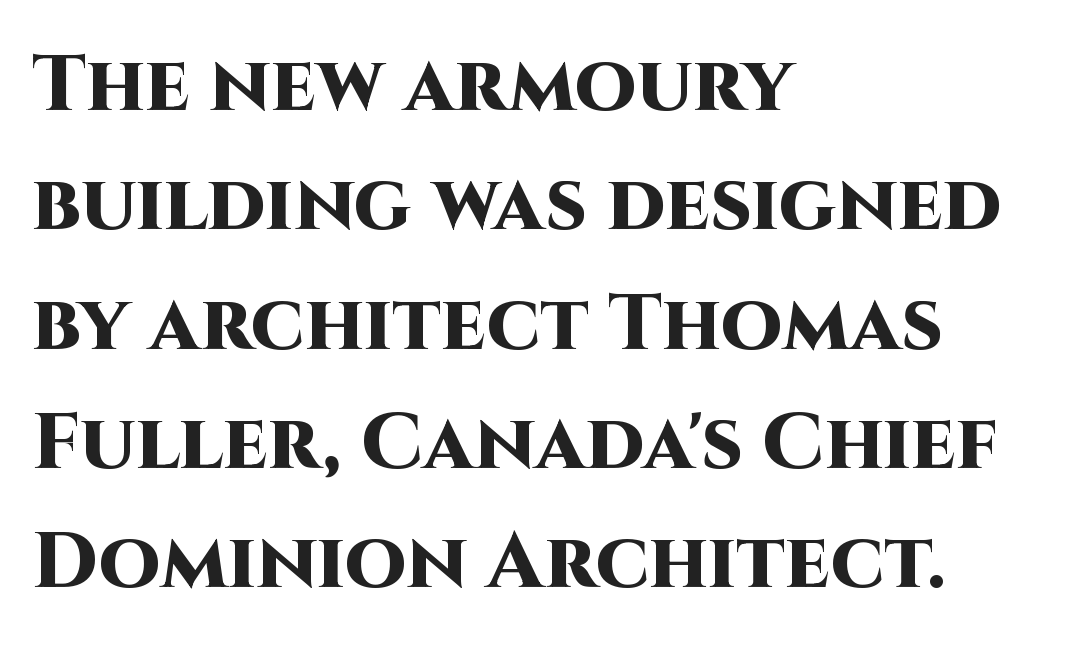
The image shows 79 px heavy sans-serif type, upright; set left-aligned, normal line spacing (1.51x), normal letter spacing, not underlined; high stroke contrast and a large x-height.
